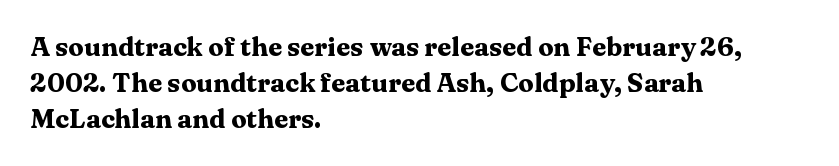
Q: Is the text bold? A: Yes.
Q: Is the text italic (slanted)? A: No, it is upright.
Q: Is the text underlined? A: No.
Q: How is the paragraph aligned? A: Left-aligned.
Q: Is the spacing between letters normal or unusually wide? A: Normal.
Q: Is the spacing between lines tight, normal or loose? A: Normal.
